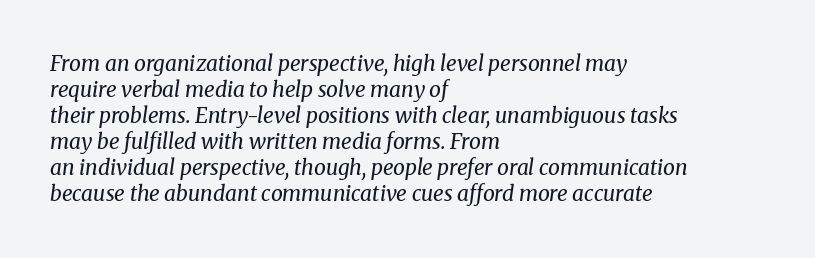
{"italic": "yes", "lean": "right", "slant_degrees": 8, "bold": "no", "underline": "no", "align": "left", "line_spacing_ratio": 1.24, "letter_spacing": "normal", "letter_spacing_em": 0.0, "glyph_px": 21}
